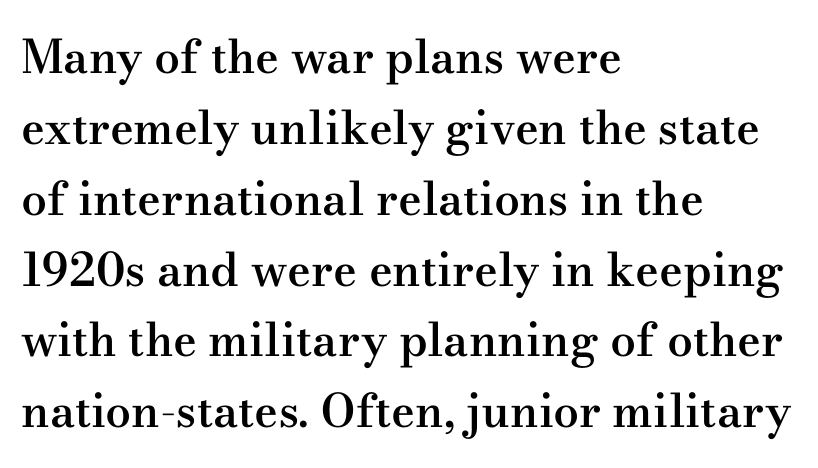
Q: Is the text bold? A: Semi-bold.
Q: Is the text italic (slanted)? A: No, it is upright.
Q: Is the typeface a serif or a sans-serif typeface? A: Serif.
Q: Is the text underlined? A: No.
Q: How is the paragraph aligned? A: Left-aligned.
Q: Is the spacing between letters normal or unusually wide? A: Normal.
Q: Is the spacing between lines tight, normal or loose? A: Normal.
Q: Width (condensed, normal, or wide)? A: Wide.
Q: Stroke contrast? A: Medium.
Q: x-height? A: Small.
Q: Monospaced? A: No.
